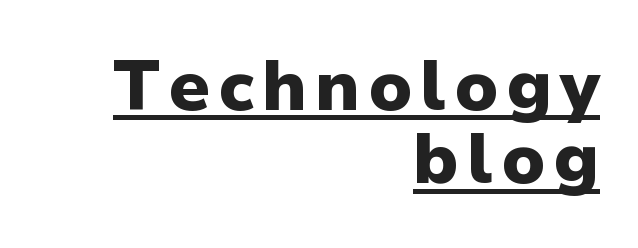
Q: Is the text bold? A: Yes.
Q: Is the text italic (slanted)? A: No, it is upright.
Q: Is the typeface a serif or a sans-serif typeface? A: Sans-serif.
Q: Is the text underlined? A: Yes.
Q: How is the paragraph aligned? A: Right-aligned.
Q: Is the spacing between lines tight, normal or loose? A: Tight.
Q: Width (condensed, normal, or wide)? A: Normal.
Q: Stroke contrast? A: Low.
Q: x-height? A: Medium.
Q: Monospaced? A: No.
